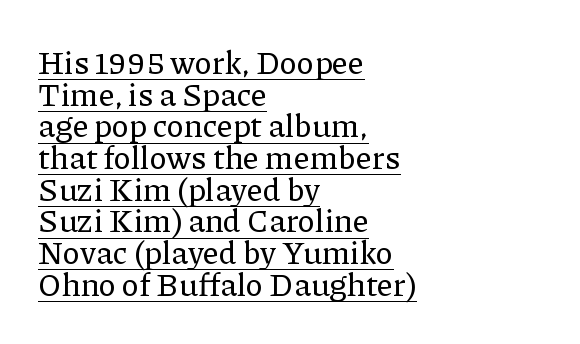
Q: Is the text italic (slanted)? A: No, it is upright.
Q: Is the typeface a serif or a sans-serif typeface? A: Serif.
Q: Is the text underlined? A: Yes.
Q: How is the paragraph aligned? A: Left-aligned.
Q: Is the spacing between letters normal or unusually wide? A: Normal.
Q: Is the spacing between lines tight, normal or loose? A: Tight.
Q: Width (condensed, normal, or wide)? A: Normal.
Q: Stroke contrast? A: Low.
Q: x-height? A: Medium.
Q: Monospaced? A: No.
